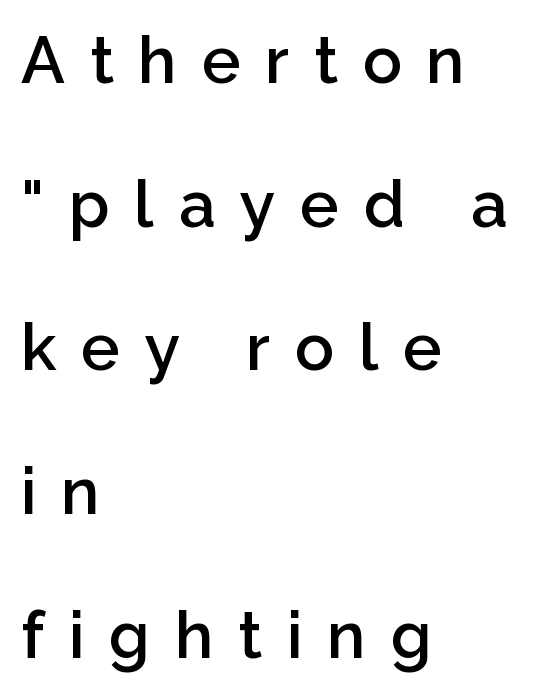
The image shows 65 px semibold sans-serif type, upright; set left-aligned, loose line spacing (2.21x), unusually wide letter spacing (+0.38 em), not underlined; low stroke contrast and a medium x-height.
